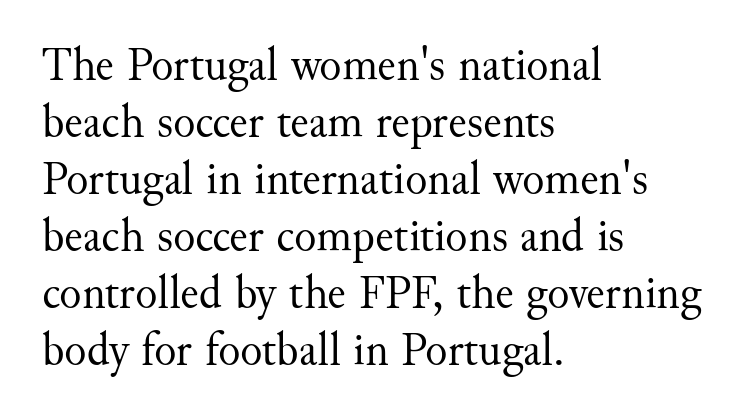
Q: Is the text bold? A: No.
Q: Is the text italic (slanted)? A: No, it is upright.
Q: Is the typeface a serif or a sans-serif typeface? A: Serif.
Q: Is the text underlined? A: No.
Q: How is the paragraph aligned? A: Left-aligned.
Q: Is the spacing between letters normal or unusually wide? A: Normal.
Q: Width (condensed, normal, or wide)? A: Normal.
Q: Stroke contrast? A: Medium.
Q: x-height? A: Small.
Q: Monospaced? A: No.
